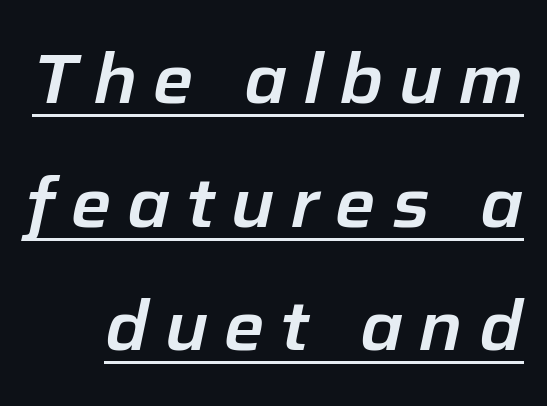
Q: Is the text italic (slanted)? A: Yes, it leans right by about 12 degrees.
Q: Is the text underlined? A: Yes.
Q: Is the spacing between letters normal or unusually wide? A: Unusually wide.
Q: Width (condensed, normal, or wide)? A: Normal.
Q: Stroke contrast? A: Low.
Q: x-height? A: Medium.
Q: Monospaced? A: No.
